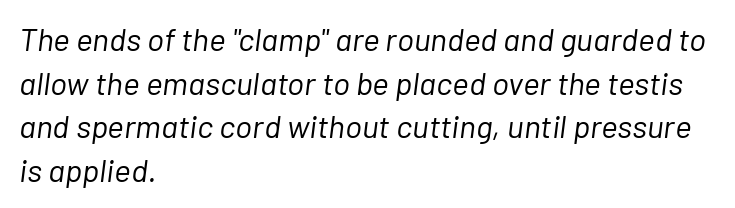
The image shows 32 px light type, italic (leaning right); set left-aligned, normal line spacing (1.36x), normal letter spacing, not underlined; low stroke contrast and a medium x-height.
